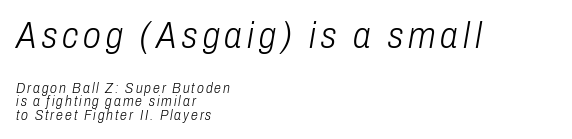
Q: Is the text bold? A: No.
Q: Is the text italic (slanted)? A: Yes, it leans right by about 10 degrees.
Q: Is the text underlined? A: No.
Q: How is the paragraph aligned? A: Left-aligned.
Q: Is the spacing between lines tight, normal or loose? A: Tight.
Q: Which block of text is set in a larger size, the first (top) or the second (bottom)? A: The first (top) one.
Q: Width (condensed, normal, or wide)? A: Condensed.
Q: Stroke contrast? A: Low.
Q: x-height? A: Medium.
Q: Monospaced? A: No.
